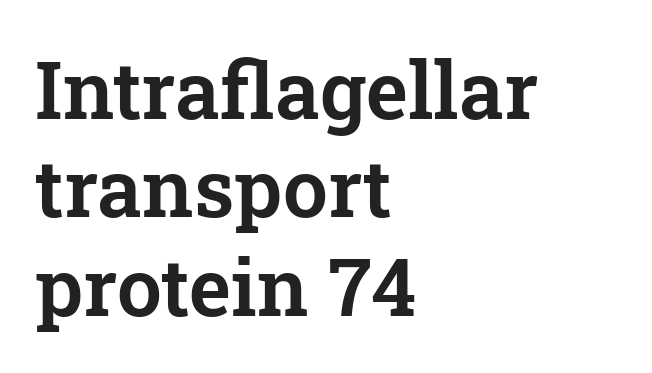
Any mark beneath the type? The region is blank. Is this a fixed-width face? No — the glyphs have proportional, varying widths. It's the straight-up-and-down kind of type. Between one letter and the next there's only the usual sliver of space. Font category for this specimen: serif. This sample is left-justified, so line endings fall wherever the words run out.
